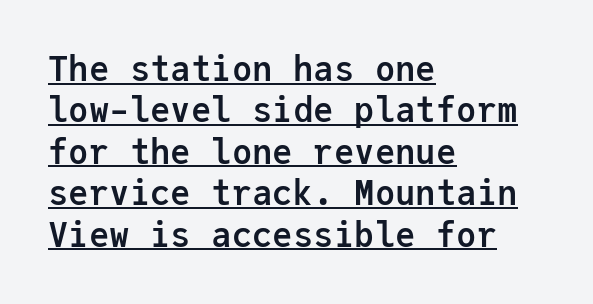
The paragraph shown leans on its left margin. Do the characters align in a grid? Yes, the font is monospaced. Strong, thick strokes mark this as bold type. The tracking reads as untouched default to a designer's eye. A typographer would call this underscored text.
